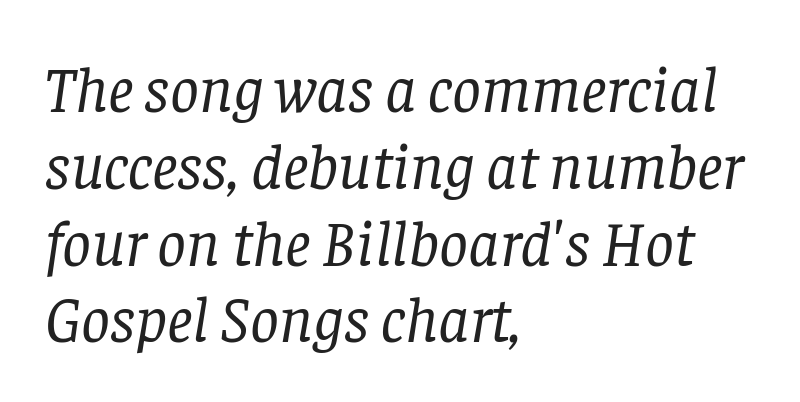
Posture: slanted. The baseline area is clear. Bold? No — there's no thickening of the strokes. These lines keep a tight, regular rhythm from letter to letter.
